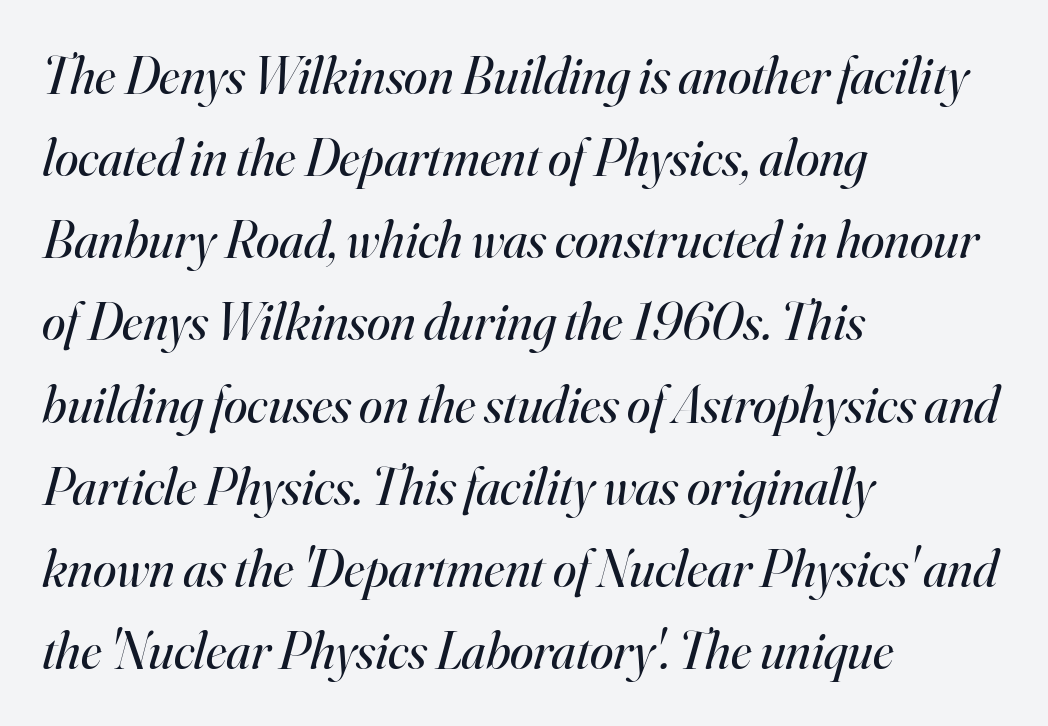
Q: Is the text bold? A: No.
Q: Is the text italic (slanted)? A: Yes, it leans right by about 16 degrees.
Q: Is the typeface a serif or a sans-serif typeface? A: Serif.
Q: Is the text underlined? A: No.
Q: How is the paragraph aligned? A: Left-aligned.
Q: Is the spacing between letters normal or unusually wide? A: Normal.
Q: Is the spacing between lines tight, normal or loose? A: Normal.
Q: Width (condensed, normal, or wide)? A: Normal.
Q: Stroke contrast? A: High.
Q: x-height? A: Small.
Q: Monospaced? A: No.
